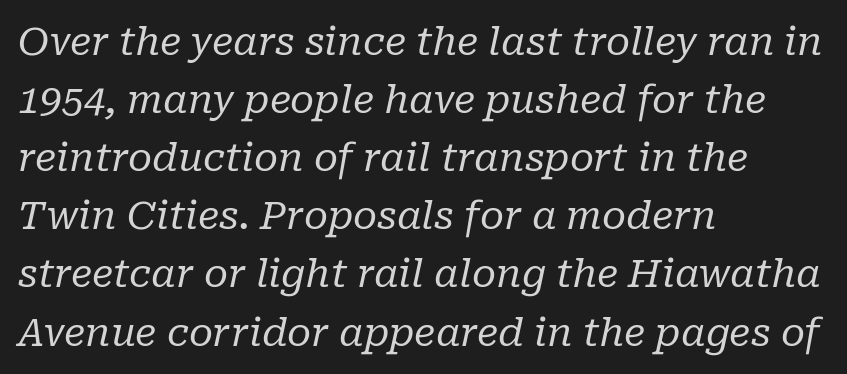
The image shows 39 px regular-weight serif type, italic (leaning right); set left-aligned, normal line spacing (1.49x), normal letter spacing, not underlined; low stroke contrast and a medium x-height.
